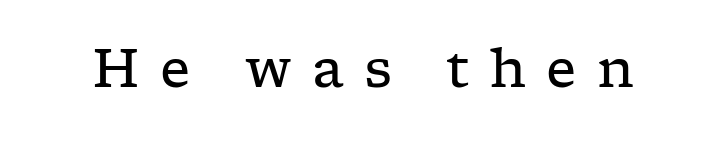
A quiet, ordinary-to-light weight characterises the typeface. The glyphs in this specimen are seriffed. The space beneath each line is pristine and unruled. Style check: upright.
